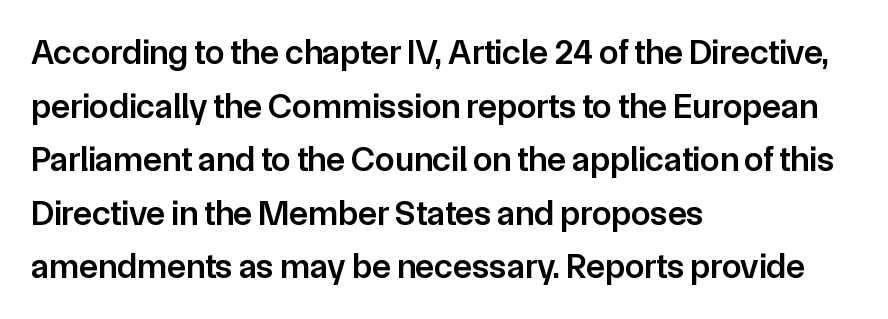
Line spacing here is normal. Just letters on the line, the space beneath them empty. These lines were composed using upright roman letters. The lines in this sample share a left origin and differ only in where they stop. Examine the stroke ends and you'll find no serifs.
